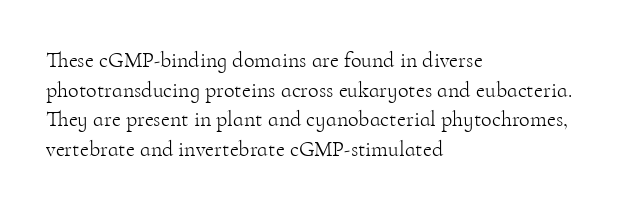
{"italic": "no", "bold": "no", "underline": "no", "align": "left", "line_spacing": "normal", "line_spacing_ratio": 1.35, "letter_spacing": "normal", "letter_spacing_em": 0.0, "glyph_px": 22}
